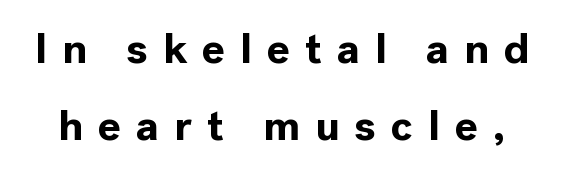
The image shows 43 px bold sans-serif type, upright; set line spacing 1.79x, unusually wide letter spacing (+0.35 em), not underlined; a medium x-height.
